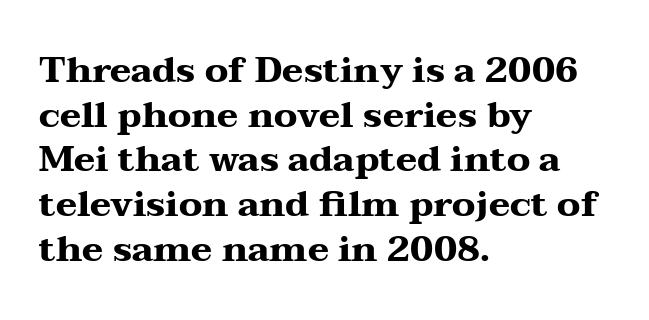
The letters stand straight up with perfectly vertical stems. Just letters on the line, the space beneath them empty. The rag falls on the right side of this text block. Is this a fixed-width face? No — the glyphs have proportional, varying widths.
